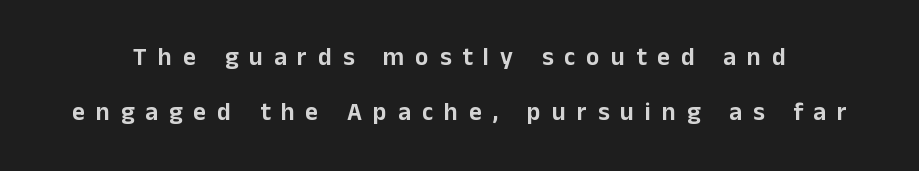
Q: Is the text italic (slanted)? A: No, it is upright.
Q: Is the text underlined? A: No.
Q: Is the spacing between letters normal or unusually wide? A: Unusually wide.
Q: Is the spacing between lines tight, normal or loose? A: Loose.
